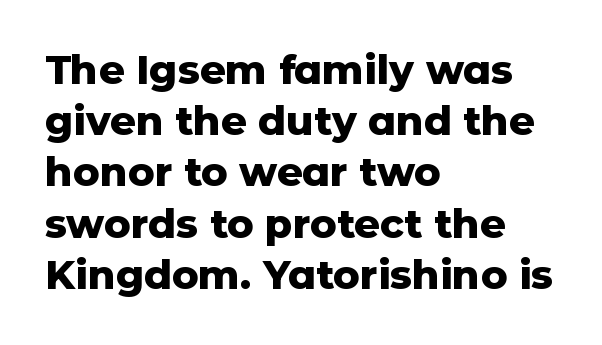
The glyphs in this specimen are sans serif. Characters remain perfectly vertical along every line. Note the varied advance widths — an 'i' is clearly narrower than an 'm'. The space directly below the letters is spotless.
